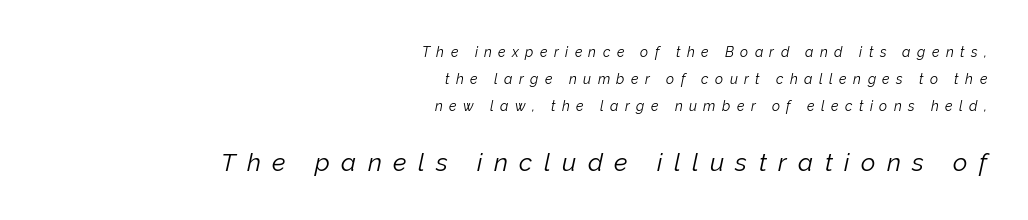
The image shows 25 px text type, italic (leaning right); set right-aligned, loose line spacing (1.93x), unusually wide letter spacing (+0.46 em), not underlined; the second (bottom) block is 1.79x larger.
